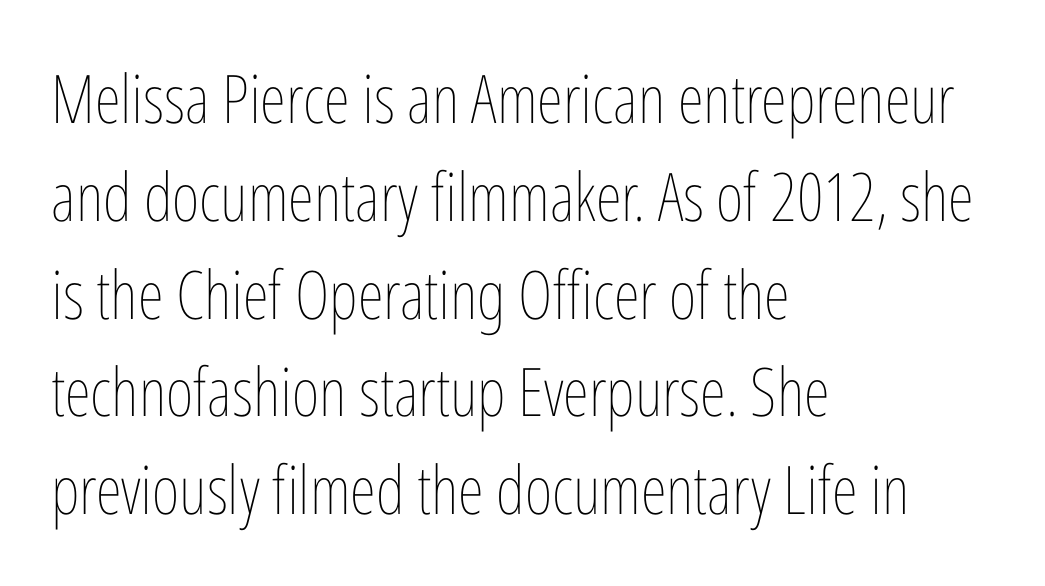
{"italic": "no", "bold": "no", "weight": "thin", "width": "condensed", "stroke_contrast": "low", "x_height": "medium", "monospaced": "no", "underline": "no", "align": "left", "line_spacing": "normal", "line_spacing_ratio": 1.46, "letter_spacing": "normal", "letter_spacing_em": 0.0, "glyph_px": 67}
